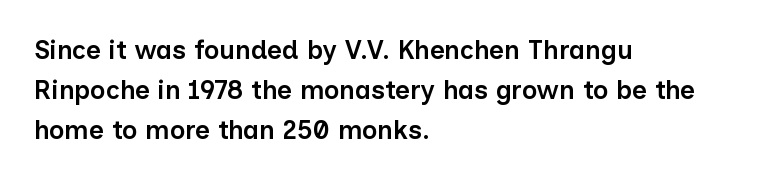
Ordinary non-slanted type is in use. Reading down the block, your eye returns to a fixed left position each line. These lines sit exactly where default settings would place them. Check the space under the baseline: it is left empty.
